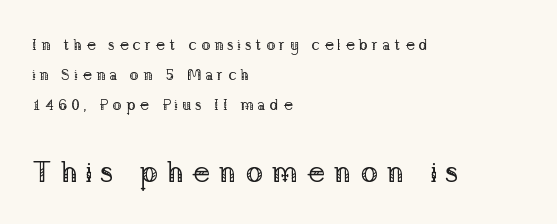
The image shows 30 px regular-weight serif type, upright; set left-aligned, loose line spacing (2.0x), unusually wide letter spacing (+0.27 em), not underlined; the second (bottom) block is 2.0x larger; low stroke contrast and a medium x-height.
